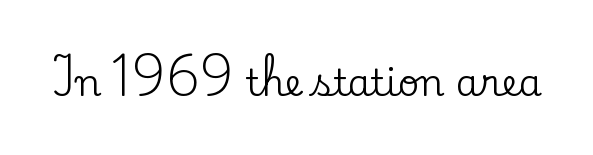
The image shows 37 px serif type, upright; set normal letter spacing, not underlined; low stroke contrast and a small x-height.
